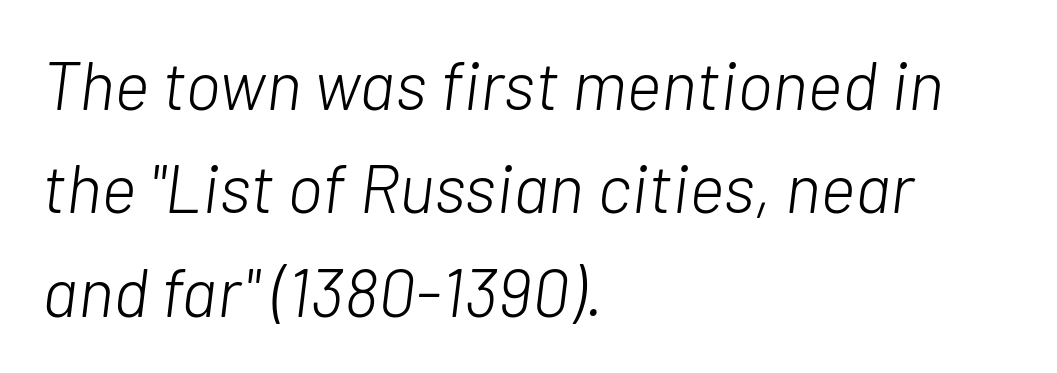
Q: Is the text bold? A: No.
Q: Is the text italic (slanted)? A: Yes, it leans right by about 7 degrees.
Q: Is the text underlined? A: No.
Q: How is the paragraph aligned? A: Left-aligned.
Q: Is the spacing between letters normal or unusually wide? A: Normal.
Q: Is the spacing between lines tight, normal or loose? A: Normal.
Q: Width (condensed, normal, or wide)? A: Normal.
Q: Stroke contrast? A: Low.
Q: x-height? A: Medium.
Q: Monospaced? A: No.
